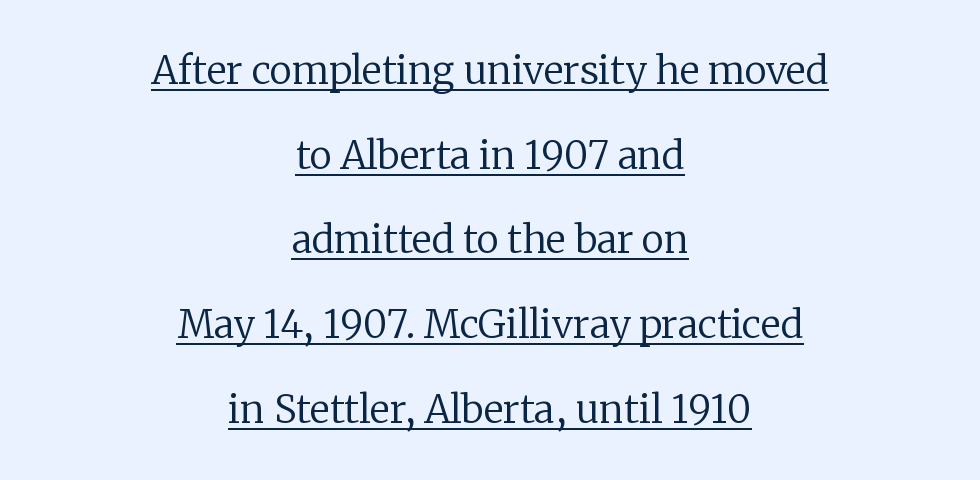
The image shows 38 px regular-weight serif type, upright; set centered, loose line spacing (2.23x), normal letter spacing, underlined; low stroke contrast and a medium x-height.
